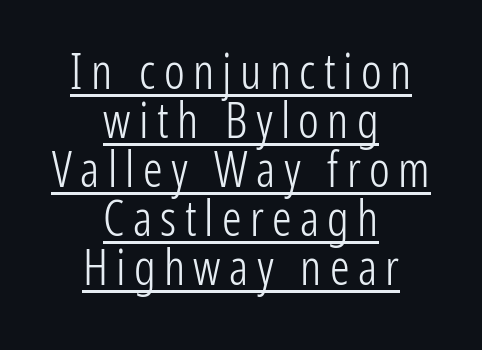
The image shows 49 px light, condensed sans-serif type, upright; set centered, tight line spacing (1.0x), underlined; low stroke contrast and a medium x-height.
